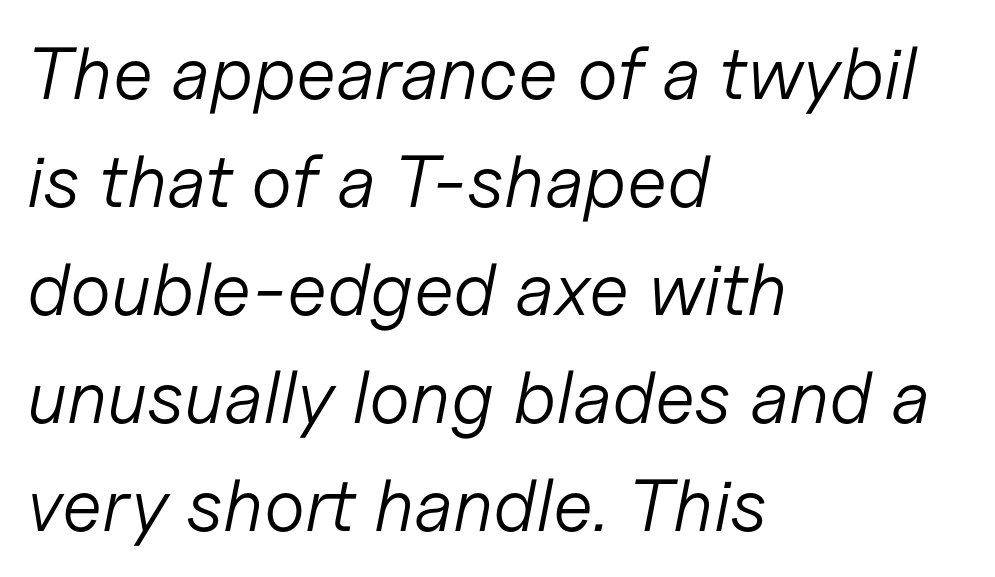
Characters follow at the spacing the type designer built in. Students, observe: this is what conventionally led text looks like. On a weight scale, this lands at 450 or below. Each line starts at the same left margin while the right side varies. Proportional: the letters do not fall into vertical columns.
